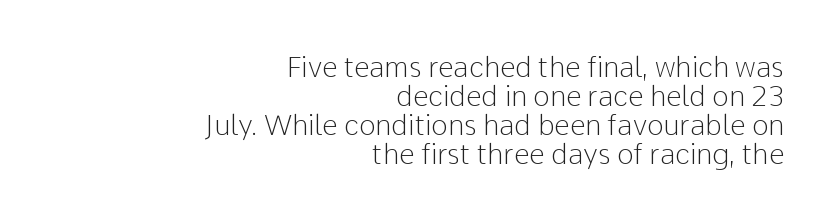
No italicization has been applied; the sample stays upright. Each line ends at the same right margin while the left side varies. Looks like regular typesetting: each glyph gets only the width it needs. Stroke mass is kept to a normal reading level or below. Honestly, there is no underline to notice here at all. Whoever set this chose condensed vertical rhythm over breathing room.
